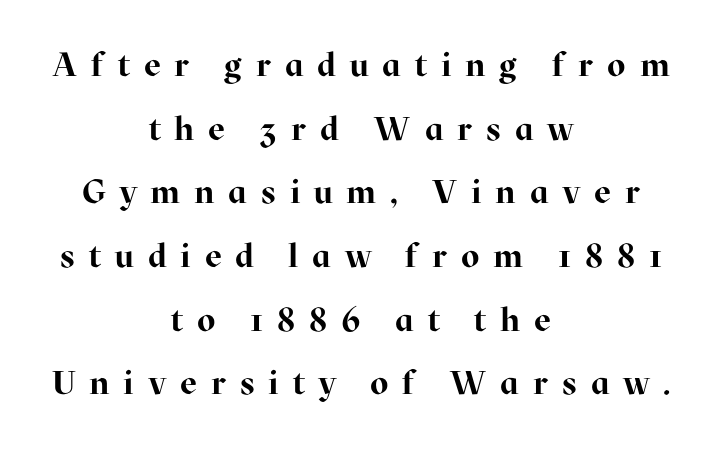
{"serif": "yes", "italic": "no", "bold": "yes", "weight": "bold", "width": "normal", "stroke_contrast": "high", "x_height": "medium", "monospaced": "no", "underline": "no", "align": "center", "line_spacing": "loose", "line_spacing_ratio": 1.93, "letter_spacing": "wide", "letter_spacing_em": 0.42, "glyph_px": 33}
